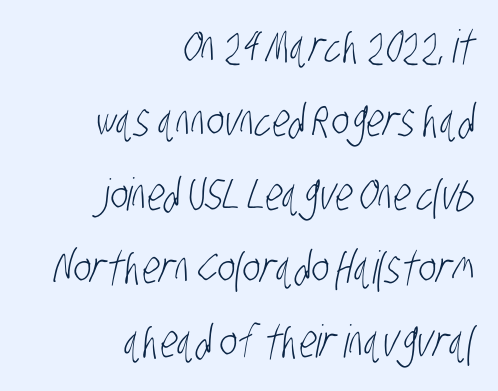
How are the letters spaced? Ordinarily, with no added tracking. Regarding leading, the lines here are spaced in the standard way. Line endings align vertically; line beginnings do not. Think standard paragraph weight, or any step lighter than that. The space beneath each line is pristine and unruled.
